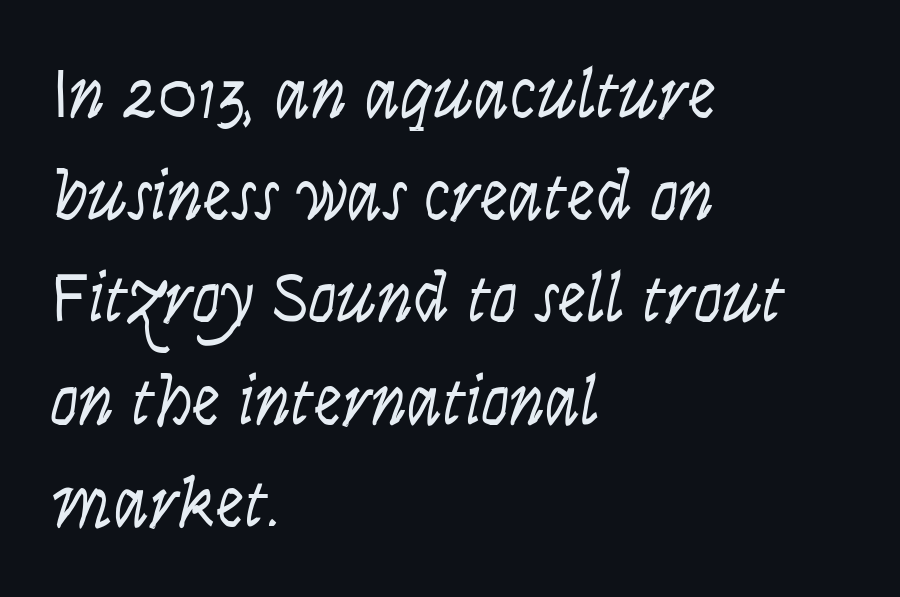
The image shows 71 px light, condensed type, italic (leaning right); set left-aligned, normal line spacing (1.44x), normal letter spacing, not underlined; low stroke contrast and a large x-height.
